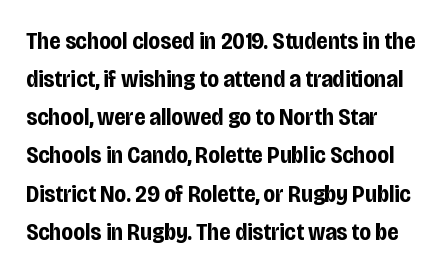
Q: Is the text bold? A: Yes.
Q: Is the text italic (slanted)? A: No, it is upright.
Q: Is the text underlined? A: No.
Q: How is the paragraph aligned? A: Left-aligned.
Q: Is the spacing between letters normal or unusually wide? A: Normal.
Q: Is the spacing between lines tight, normal or loose? A: Normal.
